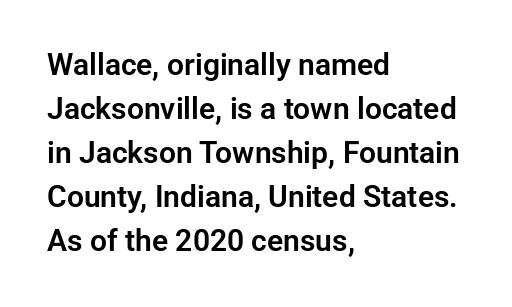
The zone under the glyphs is completely vacant. Nothing unusual about the tracking: characters are spaced as the font intends. Regular leading. Each letter keeps its own natural width here, so spacing adapts to shape.
